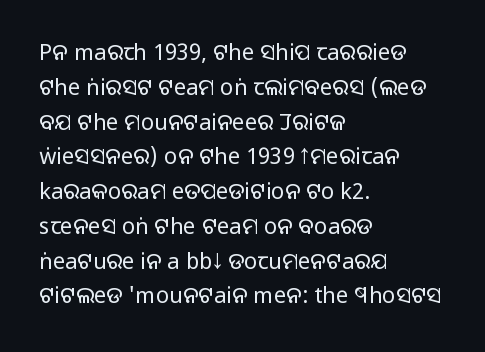
{"italic": "no", "bold": "no", "underline": "no", "align": "left", "line_spacing": "normal", "line_spacing_ratio": 1.58, "letter_spacing": "normal", "letter_spacing_em": 0.0, "glyph_px": 22}
